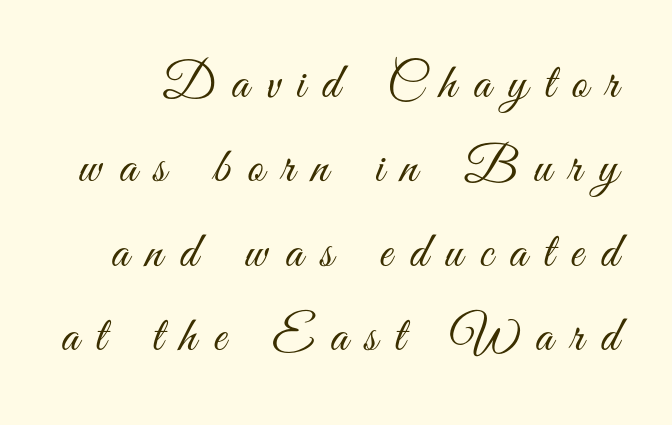
The image shows 50 px light, condensed sans-serif type; set normal line spacing (1.69x), unusually wide letter spacing (+0.34 em), not underlined; medium stroke contrast and a small x-height.
